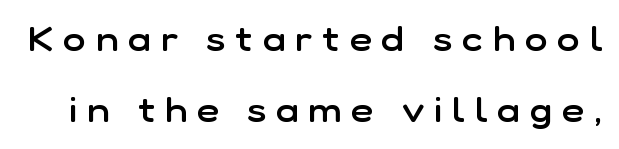
The rendering uses a large line-height, opening up the rows. Spacing verdict: proportional, widths tailored to each character. This sample uses expanded letter spacing, leaving extra air between glyphs. This is the in-between weight designers call semibold or demi. The space directly below the letters is spotless.
